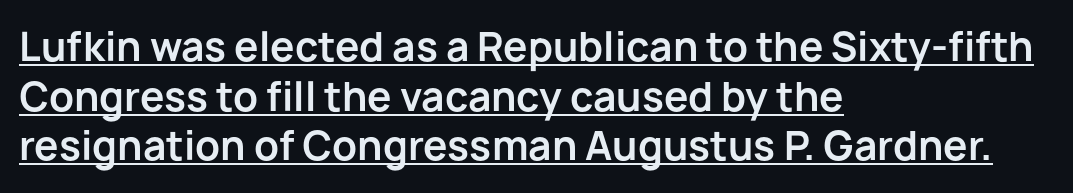
The image shows 39 px bold sans-serif type, upright; set left-aligned, normal line spacing (1.27x), normal letter spacing, underlined; low stroke contrast and a medium x-height.
